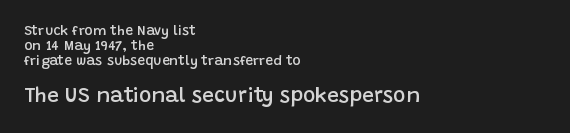
The image shows 21 px text type, upright; set left-aligned, tight line spacing (1.08x), normal letter spacing, not underlined; the second (bottom) block is 1.5x larger.
